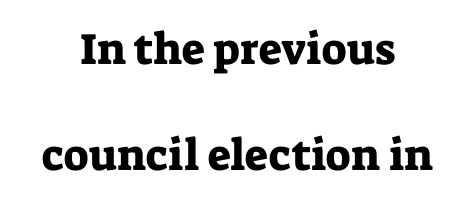
Check where the strokes stop: tiny serifs finish them off. In terms of letterspacing, this is plain default setting. Do the characters align in a grid? No, the font is proportional. Does the copy run flush right? No — it is centered line by line.
